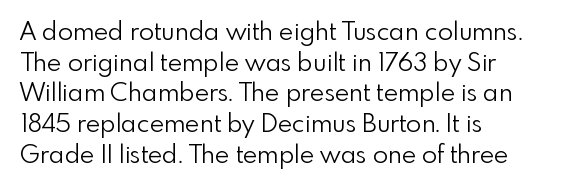
The letters look calm and open, with moderate or lighter stems. Descenders are the only things crossing below the line. Left-aligned paragraph, ragged on the right. Short note: letters normally spaced.
